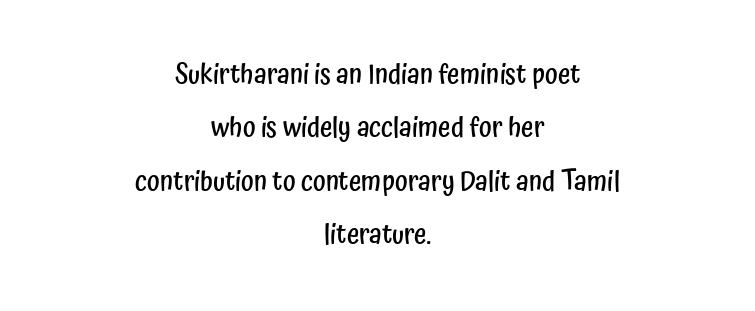
{"italic": "no", "bold": "semi", "underline": "no", "align": "center", "line_spacing": "loose", "line_spacing_ratio": 1.98, "letter_spacing": "normal", "letter_spacing_em": 0.0, "glyph_px": 27}
